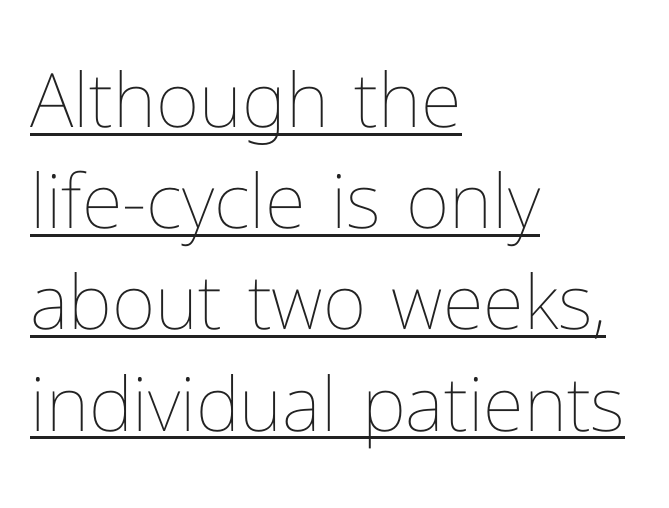
The image shows 75 px thin type, upright; set left-aligned, normal line spacing (1.35x), normal letter spacing, underlined; low stroke contrast and a medium x-height.
